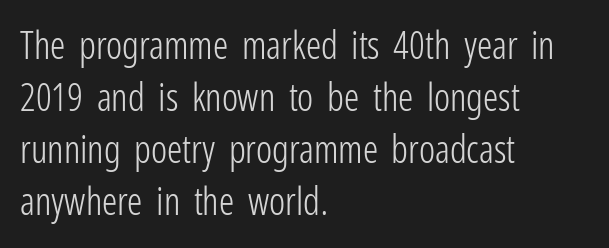
The image shows 38 px light, condensed sans-serif type, upright; set left-aligned, normal line spacing (1.37x), normal letter spacing, not underlined; low stroke contrast and a medium x-height.
